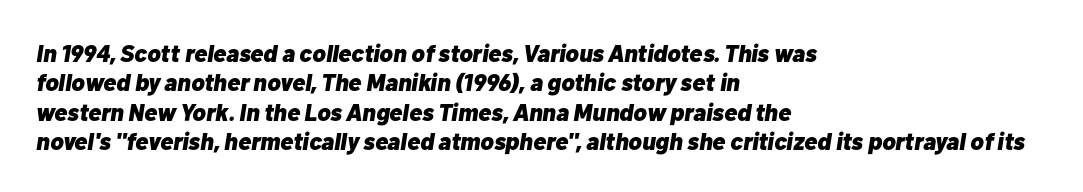
Q: Is the text bold? A: Yes.
Q: Is the text italic (slanted)? A: Yes, it leans right by about 10 degrees.
Q: Is the text underlined? A: No.
Q: How is the paragraph aligned? A: Left-aligned.
Q: Is the spacing between letters normal or unusually wide? A: Normal.
